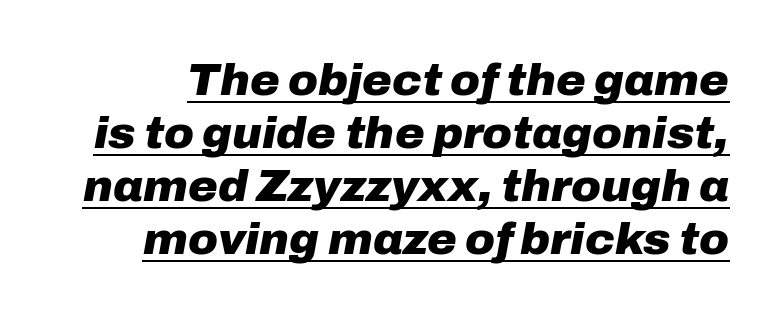
Looking at the ascenders, they clearly lean. You could not count columns in this text — the font is proportionally spaced. The tracking reads as untouched default to a designer's eye. What weight is shown? A full bold with thick strokes. The face used here appears with an underline applied.
